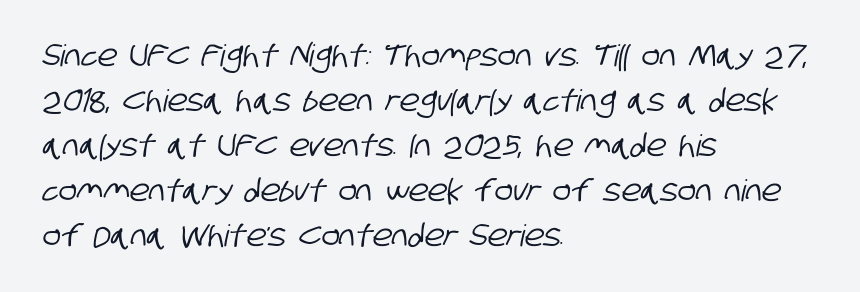
The passage shown is typeset with a sans-serif family. Where is the straight margin? On the left. Characters follow at the spacing the type designer built in. Here the designer chose a conventional face with non-uniform glyph widths.
